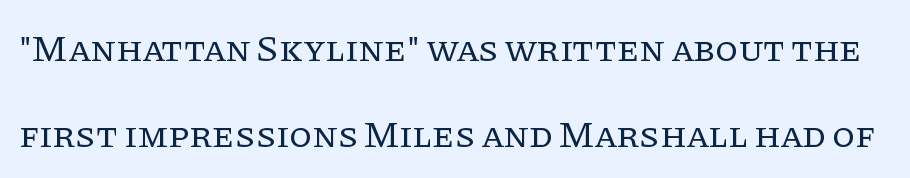
{"serif": "yes", "italic": "no", "bold": "no", "weight": "regular", "width": "normal", "stroke_contrast": "low", "x_height": "large", "monospaced": "no", "underline": "no", "line_spacing": "loose", "line_spacing_ratio": 2.32, "letter_spacing": "normal", "letter_spacing_em": 0.0, "glyph_px": 37}
